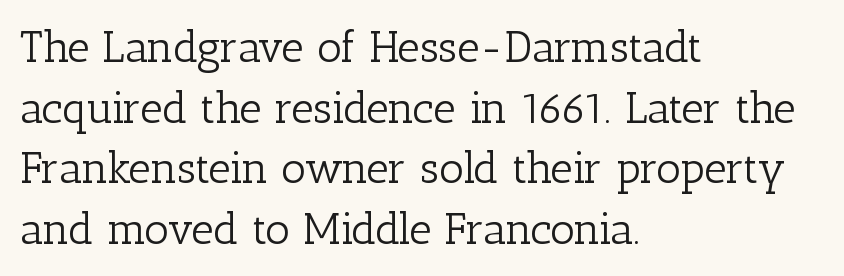
Weight: not bold — regular or lighter. Left-aligned paragraph, ragged on the right. What kind of face is this? One with serifs. Unlike italic type, these characters show no tilt at all.
